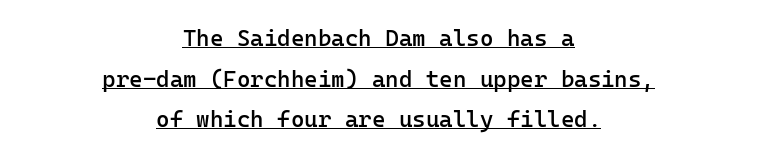
Q: Is the text bold? A: Semi-bold.
Q: Is the text italic (slanted)? A: No, it is upright.
Q: Is the text underlined? A: Yes.
Q: How is the paragraph aligned? A: Centered.
Q: Is the spacing between letters normal or unusually wide? A: Normal.
